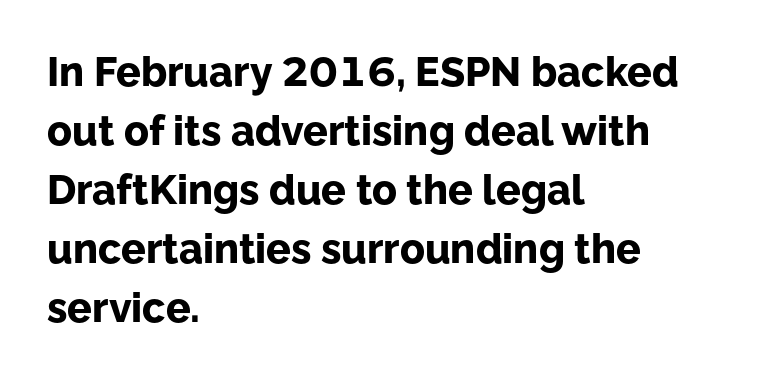
{"serif": "no", "italic": "no", "bold": "yes", "weight": "bold", "width": "normal", "stroke_contrast": "low", "x_height": "medium", "monospaced": "no", "underline": "no", "align": "left", "line_spacing": "normal", "line_spacing_ratio": 1.44, "letter_spacing": "normal", "letter_spacing_em": 0.0, "glyph_px": 41}
